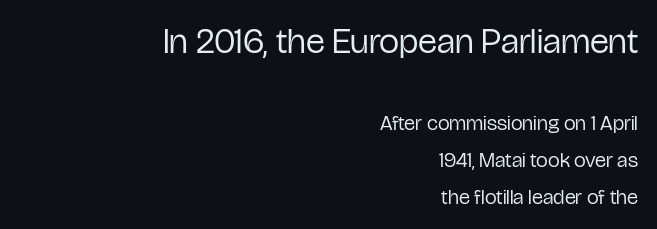
The letters stand upright; this is a roman face. This reads as an unemphasized weight, regular at the heaviest. A typesetter would call this zero additional tracking. A sans-serif font was chosen for this passage. These lines are rendered in a variable-pitch font.
